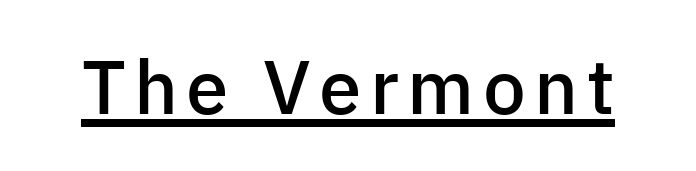
A typesetter would call this proportional, since set widths differ per character. No feet cap the strokes, marking this as sans-serif type. This is moderately heavy type, rendered in semibold. Every stem runs plumb, perpendicular to the baseline.
